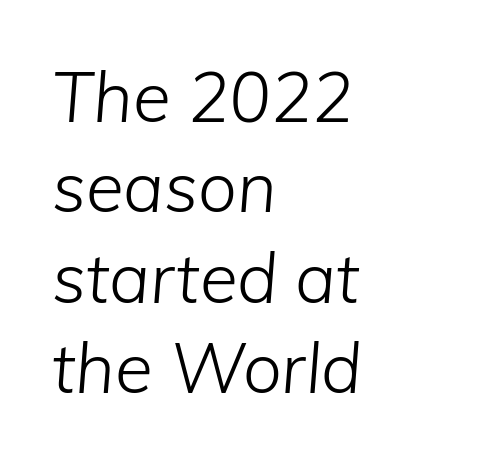
{"italic": "yes", "lean": "right", "slant_degrees": 5, "bold": "no", "weight": "light", "width": "normal", "stroke_contrast": "low", "x_height": "medium", "monospaced": "no", "underline": "no", "align": "left", "line_spacing": "normal", "line_spacing_ratio": 1.31, "letter_spacing": "normal", "letter_spacing_em": 0.0, "glyph_px": 69}
